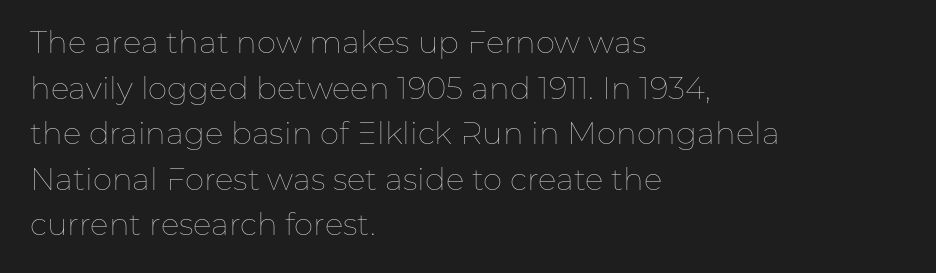
The weight would be labelled regular, book, light, or lighter still. The zone under the glyphs is completely vacant. If you measured baseline to baseline, you'd find a middling distance. Do the characters align in a grid? No, the font is proportional. The gaps between neighbouring characters are ordinary and unremarkable. Notice how the stems are strictly vertical — no italics here.
